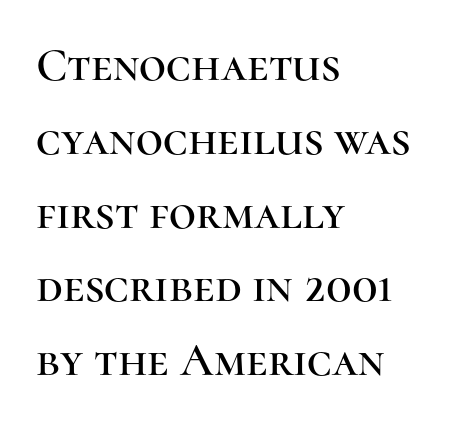
Q: Is the text italic (slanted)? A: No, it is upright.
Q: Is the typeface a serif or a sans-serif typeface? A: Serif.
Q: Is the text underlined? A: No.
Q: How is the paragraph aligned? A: Left-aligned.
Q: Is the spacing between letters normal or unusually wide? A: Normal.
Q: Is the spacing between lines tight, normal or loose? A: Normal.
Q: Width (condensed, normal, or wide)? A: Normal.
Q: Stroke contrast? A: High.
Q: x-height? A: Medium.
Q: Monospaced? A: No.
